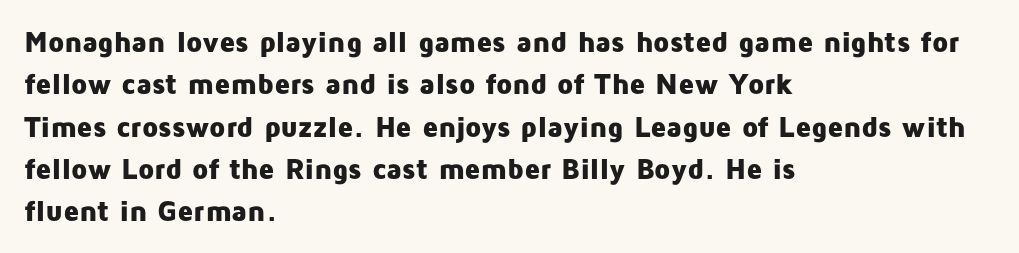
Words appear dense and cohesive because spacing is normal. Is this a sans? Yes — the strokes have no serifs. Every character sits straight up, as roman type does. These lines are set flush left with a ragged right edge. Notice how descenders clear the ascenders below comfortably — that's standard leading.
